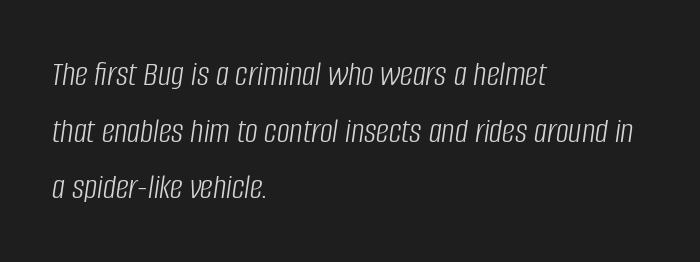
{"italic": "yes", "lean": "right", "slant_degrees": 8, "bold": "no", "weight": "light", "width": "condensed", "stroke_contrast": "low", "x_height": "large", "monospaced": "no", "underline": "no", "align": "left", "line_spacing": "normal", "line_spacing_ratio": 1.57, "letter_spacing": "normal", "letter_spacing_em": 0.0, "glyph_px": 36}
